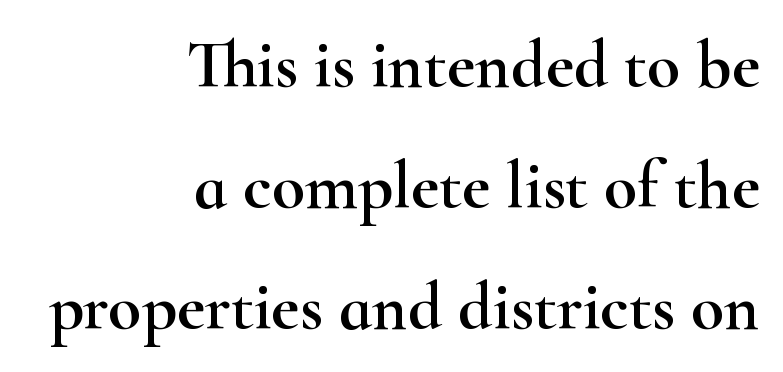
The specimen reads as upright at a glance. Here the designer chose a conventional face with non-uniform glyph widths. This is serif lettering, the kind often seen in printed books. Just letters on the line, the space beneath them empty. Compared with a flush-left layout, this one pins lines to the opposite, right side.
